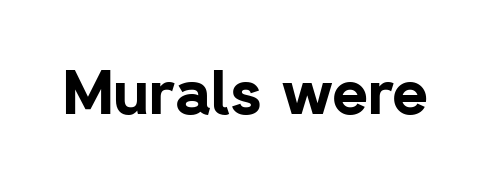
The glyphs are unaccompanied by any horizontal stroke below them. You'd pick this weight for a headline — it's a proper bold. The rendering keeps characters at their native spacing. Note: no serifs on the glyphs. Tall strokes in this sample are plumb rather than angled. This sample has the flowing, uneven cadence of proportional lettering.
